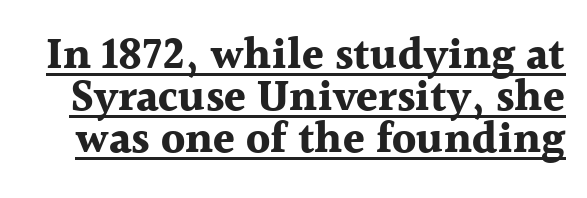
What weight is shown? A full bold with thick strokes. The face used here is seriffed, in the tradition of book romans. Here the designer chose a conventional face with non-uniform glyph widths. Posture: vertical. Summary of vertical rhythm: compact, with narrow interline spacing.
